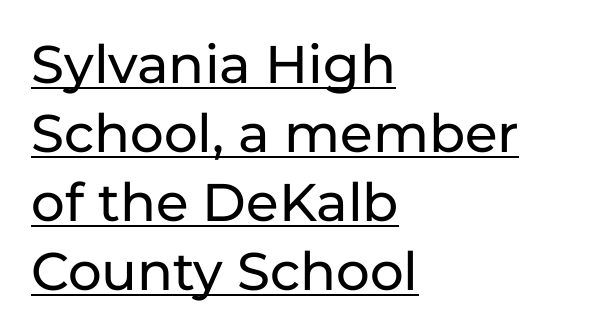
{"serif": "no", "italic": "no", "width": "normal", "stroke_contrast": "low", "x_height": "medium", "monospaced": "no", "underline": "yes", "align": "left", "line_spacing": "normal", "line_spacing_ratio": 1.3, "letter_spacing": "normal", "letter_spacing_em": 0.0, "glyph_px": 53}
